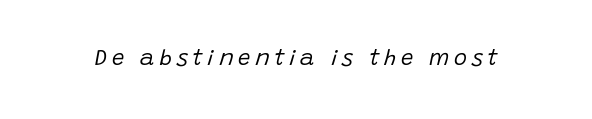
The image shows 22 px text type, italic (leaning right); set unusually wide letter spacing (+0.21 em), not underlined.
